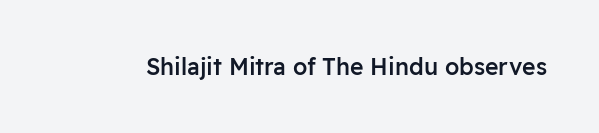
{"italic": "no", "bold": "semi", "underline": "no", "letter_spacing": "normal", "letter_spacing_em": 0.0, "glyph_px": 23}
